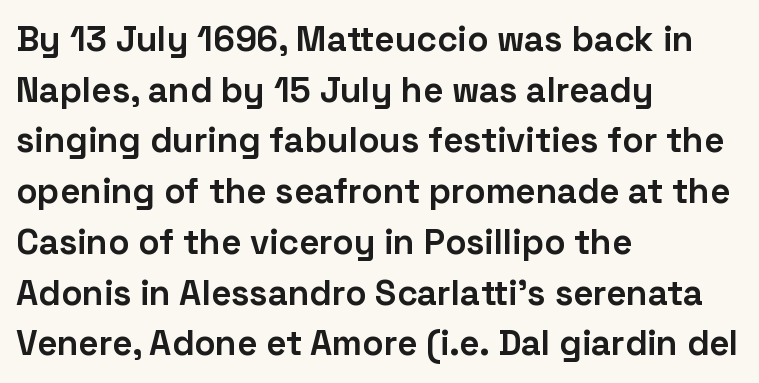
{"serif": "no", "italic": "no", "bold": "yes", "weight": "bold", "width": "normal", "stroke_contrast": "low", "x_height": "medium", "monospaced": "no", "underline": "no", "align": "left", "line_spacing": "normal", "line_spacing_ratio": 1.45, "letter_spacing": "normal", "letter_spacing_em": 0.0, "glyph_px": 35}
